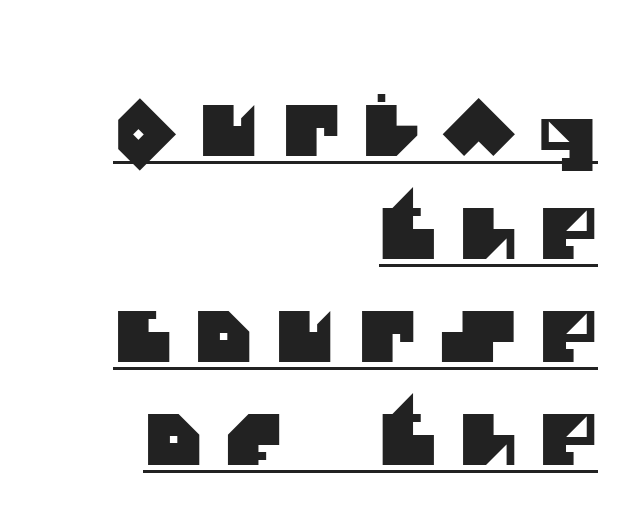
The image shows 70 px sans-serif type; set right-aligned, normal line spacing (1.47x), unusually wide letter spacing (+0.33 em), underlined; medium stroke contrast and a large x-height.
